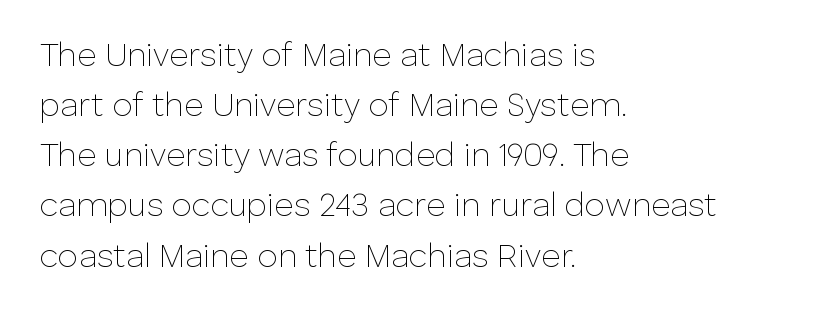
The image shows 33 px thin sans-serif type, upright; set left-aligned, normal line spacing (1.52x), normal letter spacing, not underlined; low stroke contrast and a medium x-height.
